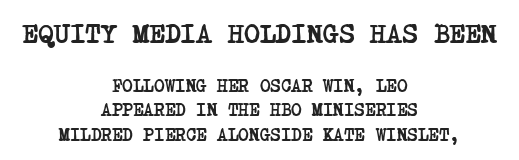
{"bold": "yes", "underline": "no", "align": "center", "line_spacing": "normal", "line_spacing_ratio": 1.35, "letter_spacing": "normal", "letter_spacing_em": 0.0, "larger_block": "first", "size_ratio": 1.5, "glyph_px": 27}
